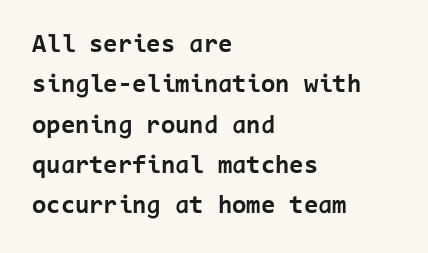
The image shows 26 px bold type, upright; set left-aligned, normal line spacing (1.55x), normal letter spacing, not underlined.
